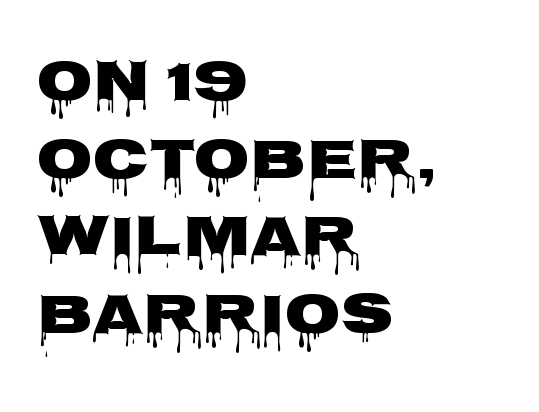
This sample has the flowing, uneven cadence of proportional lettering. Tracking value appears to be zero — textbook default spacing. A classic flush-left, rag-right setting is used for this passage. Summary of weight: heavy, a full bold.
